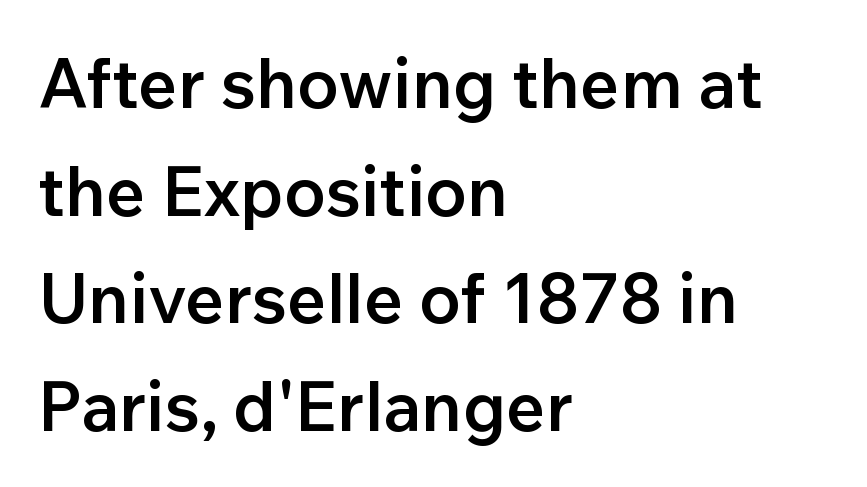
Q: Is the text bold? A: Semi-bold.
Q: Is the text italic (slanted)? A: No, it is upright.
Q: Is the typeface a serif or a sans-serif typeface? A: Sans-serif.
Q: Is the text underlined? A: No.
Q: How is the paragraph aligned? A: Left-aligned.
Q: Is the spacing between letters normal or unusually wide? A: Normal.
Q: Is the spacing between lines tight, normal or loose? A: Normal.
Q: Width (condensed, normal, or wide)? A: Normal.
Q: Stroke contrast? A: Low.
Q: x-height? A: Medium.
Q: Monospaced? A: No.
